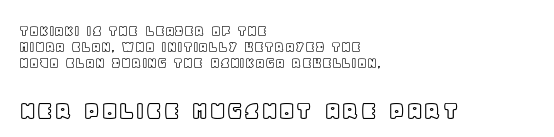
Q: Is the text italic (slanted)? A: No, it is upright.
Q: Is the text underlined? A: No.
Q: How is the paragraph aligned? A: Left-aligned.
Q: Is the spacing between letters normal or unusually wide? A: Normal.
Q: Is the spacing between lines tight, normal or loose? A: Tight.
Q: Which block of text is set in a larger size, the first (top) or the second (bottom)? A: The second (bottom) one.
Q: Width (condensed, normal, or wide)? A: Normal.
Q: x-height? A: Large.
Q: Monospaced? A: No.
